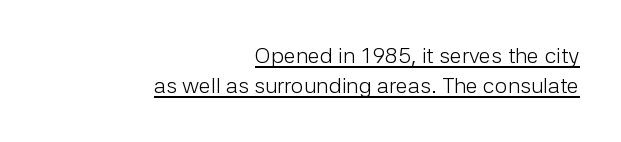
The lettering holds an erect, upright posture throughout. Vertically, the passage feels balanced, rows spaced as you'd expect. The rendered words wear a rule along their underside. Horizontal alignment here is rightward, an uncommon choice for prose. The cut favours lightness, reaching ordinary text weight at its darkest. Tracking value appears to be zero — textbook default spacing.
